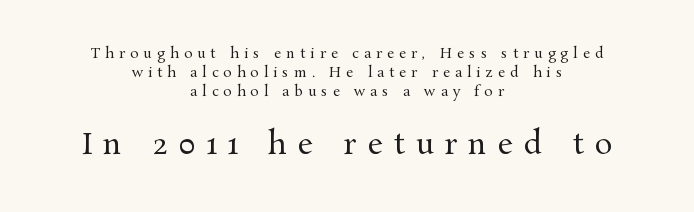
Q: Is the text bold? A: No.
Q: Is the text italic (slanted)? A: No, it is upright.
Q: Is the typeface a serif or a sans-serif typeface? A: Serif.
Q: Is the text underlined? A: No.
Q: How is the paragraph aligned? A: Centered.
Q: Is the spacing between letters normal or unusually wide? A: Unusually wide.
Q: Is the spacing between lines tight, normal or loose? A: Normal.
Q: Which block of text is set in a larger size, the first (top) or the second (bottom)? A: The second (bottom) one.
Q: Width (condensed, normal, or wide)? A: Normal.
Q: Stroke contrast? A: Medium.
Q: x-height? A: Medium.
Q: Monospaced? A: No.
